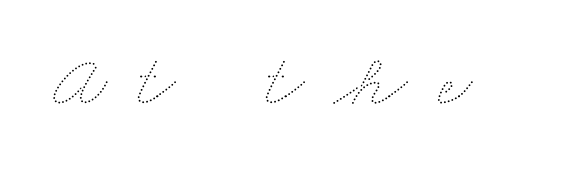
{"bold": "no", "weight": "thin", "width": "wide", "stroke_contrast": "medium", "x_height": "small", "monospaced": "no", "underline": "no", "letter_spacing": "wide", "letter_spacing_em": 0.4, "glyph_px": 75}
